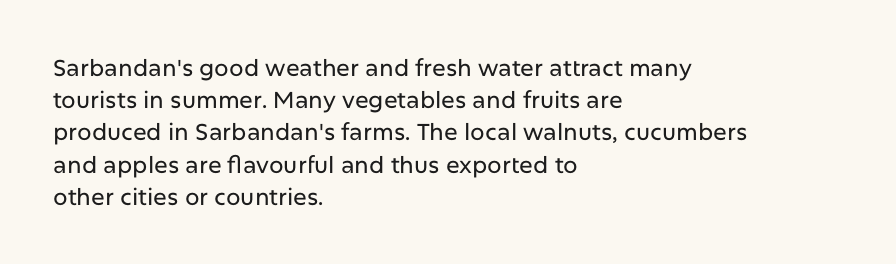
The image shows 23 px text type, upright; set left-aligned, normal line spacing (1.4x), normal letter spacing, not underlined.
